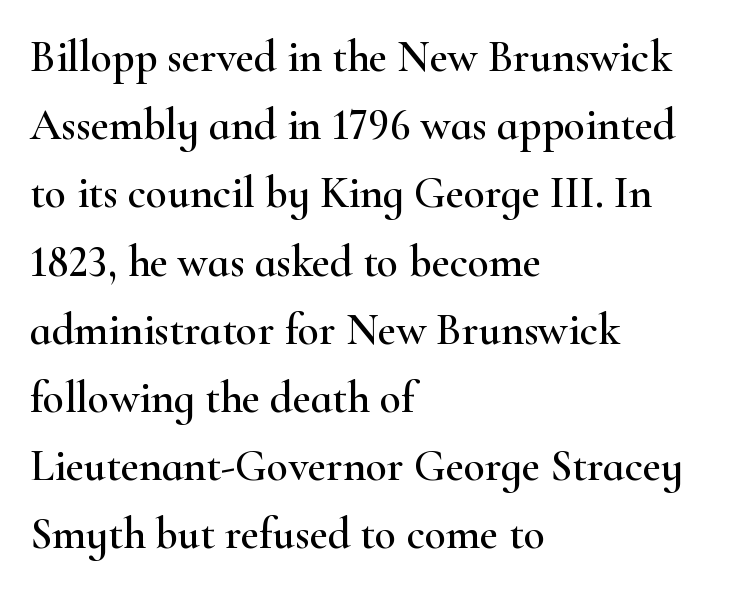
The image shows 44 px wide serif type, upright; set left-aligned, normal line spacing (1.55x), normal letter spacing, not underlined; high stroke contrast and a small x-height.
